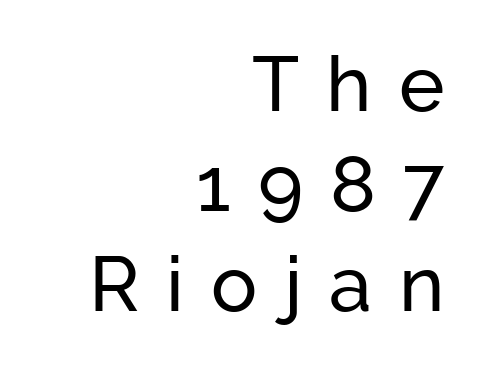
The horizontal fit of the characters is loose and conspicuously gappy. I'd call this a sans setting — the letters go barefoot. One-word summary of the alignment: right. Every stem runs plumb, perpendicular to the baseline.
